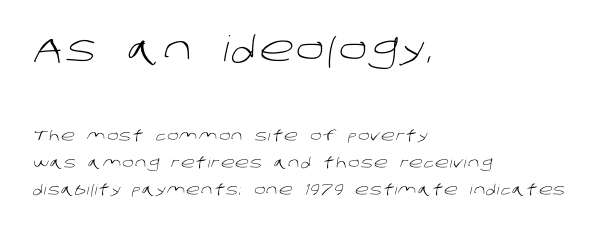
The image shows 35 px light sans-serif type; set left-aligned, loose line spacing (1.93x), not underlined; the first (top) block is 2.5x larger; low stroke contrast and a large x-height.
